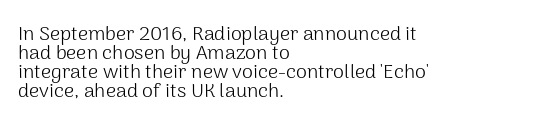
{"italic": "no", "bold": "no", "underline": "no", "align": "left", "line_spacing": "tight", "line_spacing_ratio": 0.95, "letter_spacing": "normal", "letter_spacing_em": 0.0, "glyph_px": 20}
